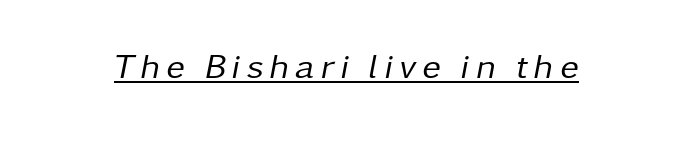
Q: Is the text bold? A: No.
Q: Is the text italic (slanted)? A: Yes, it leans right by about 11 degrees.
Q: Is the text underlined? A: Yes.
Q: Width (condensed, normal, or wide)? A: Normal.
Q: Stroke contrast? A: Low.
Q: x-height? A: Medium.
Q: Monospaced? A: No.
